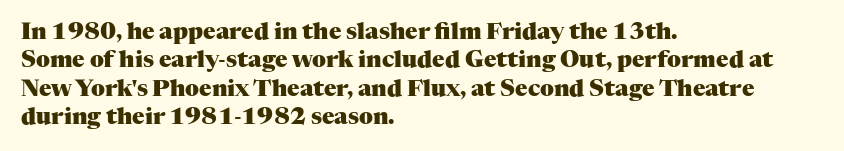
{"italic": "no", "bold": "yes", "underline": "no", "align": "left", "line_spacing_ratio": 1.23, "letter_spacing": "normal", "letter_spacing_em": 0.0, "glyph_px": 23}
